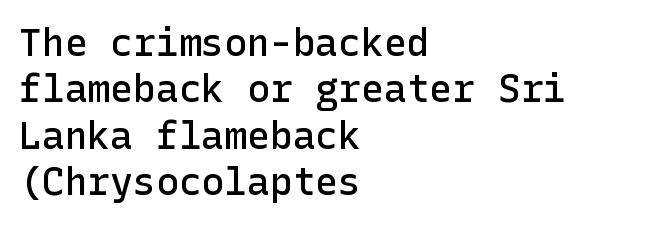
Q: Is the text bold? A: Semi-bold.
Q: Is the text italic (slanted)? A: No, it is upright.
Q: Is the typeface a serif or a sans-serif typeface? A: Sans-serif.
Q: Is the text underlined? A: No.
Q: How is the paragraph aligned? A: Left-aligned.
Q: Is the spacing between letters normal or unusually wide? A: Normal.
Q: Width (condensed, normal, or wide)? A: Normal.
Q: Stroke contrast? A: Low.
Q: x-height? A: Medium.
